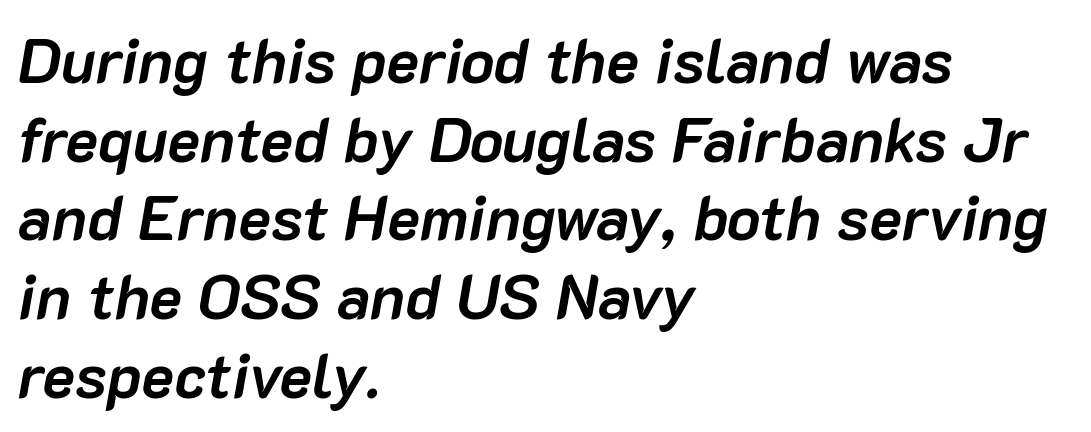
{"italic": "yes", "lean": "right", "slant_degrees": 10, "bold": "yes", "weight": "semibold", "width": "normal", "stroke_contrast": "low", "x_height": "medium", "monospaced": "no", "underline": "no", "align": "left", "line_spacing": "normal", "line_spacing_ratio": 1.27, "letter_spacing": "normal", "letter_spacing_em": 0.0, "glyph_px": 62}
